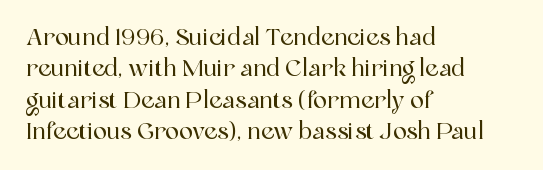
The image shows 23 px text type, upright; set left-aligned, normal line spacing (1.36x), normal letter spacing, not underlined.
